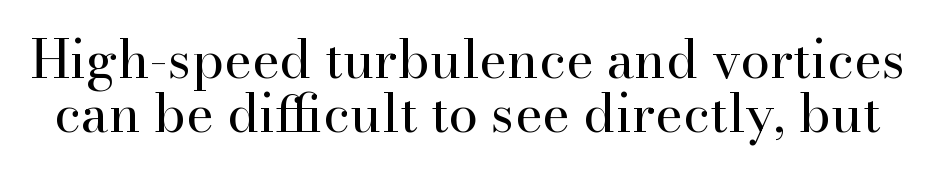
The image shows 53 px regular-weight serif type, upright; set tight line spacing (1.02x), normal letter spacing, not underlined; high stroke contrast and a small x-height.
